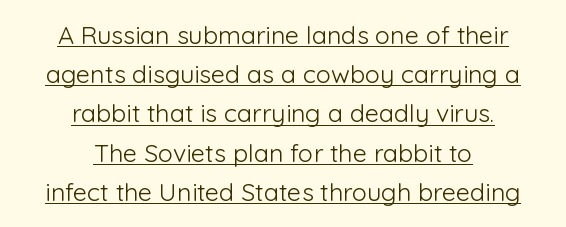
{"italic": "no", "bold": "no", "underline": "yes", "align": "center", "line_spacing": "normal", "line_spacing_ratio": 1.57, "letter_spacing": "normal", "letter_spacing_em": 0.0, "glyph_px": 25}
